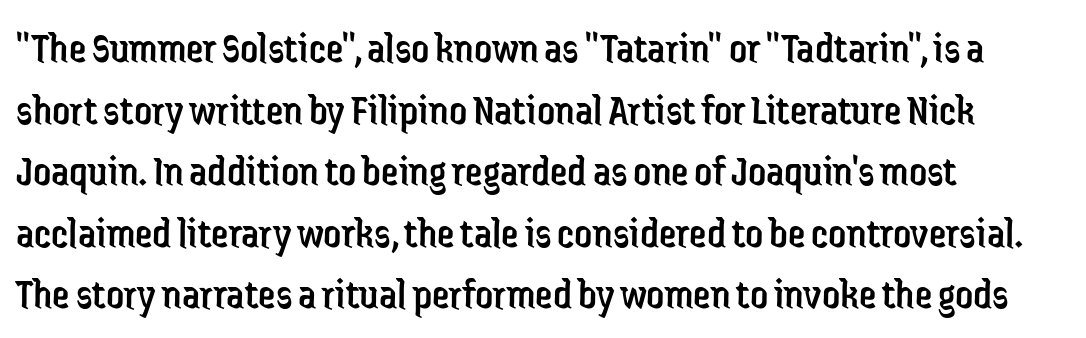
{"serif": "no", "italic": "no", "bold": "no", "weight": "regular", "width": "condensed", "stroke_contrast": "low", "x_height": "medium", "monospaced": "no", "underline": "no", "align": "left", "line_spacing": "normal", "line_spacing_ratio": 1.4, "letter_spacing": "normal", "letter_spacing_em": 0.0, "glyph_px": 44}
